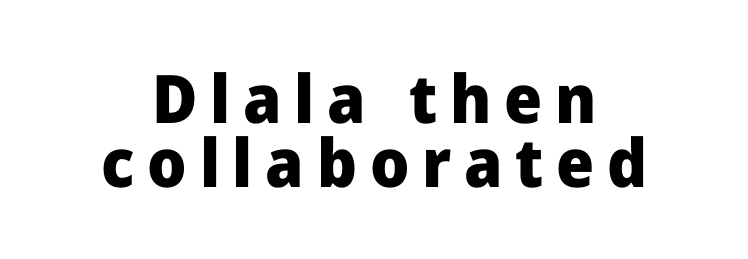
Q: Is the text bold? A: Yes.
Q: Is the text italic (slanted)? A: No, it is upright.
Q: Is the typeface a serif or a sans-serif typeface? A: Sans-serif.
Q: Is the text underlined? A: No.
Q: How is the paragraph aligned? A: Centered.
Q: Is the spacing between lines tight, normal or loose? A: Tight.
Q: Width (condensed, normal, or wide)? A: Normal.
Q: Stroke contrast? A: Low.
Q: x-height? A: Medium.
Q: Monospaced? A: No.
